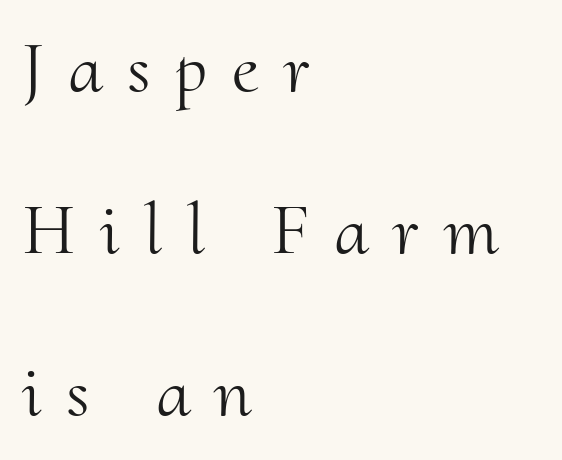
Has an underline been added? It has not. Every character sits straight up, as roman type does. Line starts are locked; line ends wander. The letterforms sit at book weight or below.
